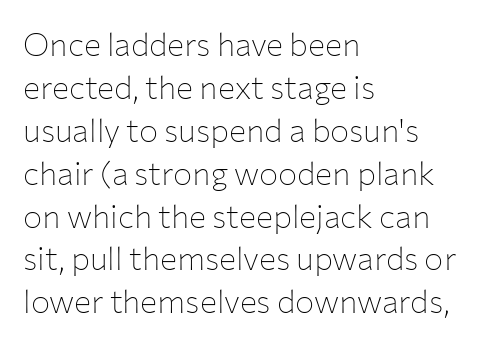
Is the type heavy? It reads as light-to-regular instead. Only glyphs here, with clear space below each row. Baseline-to-baseline distance is the conventional proportion of letter height. Is this a fixed-width face? No — the glyphs have proportional, varying widths.
